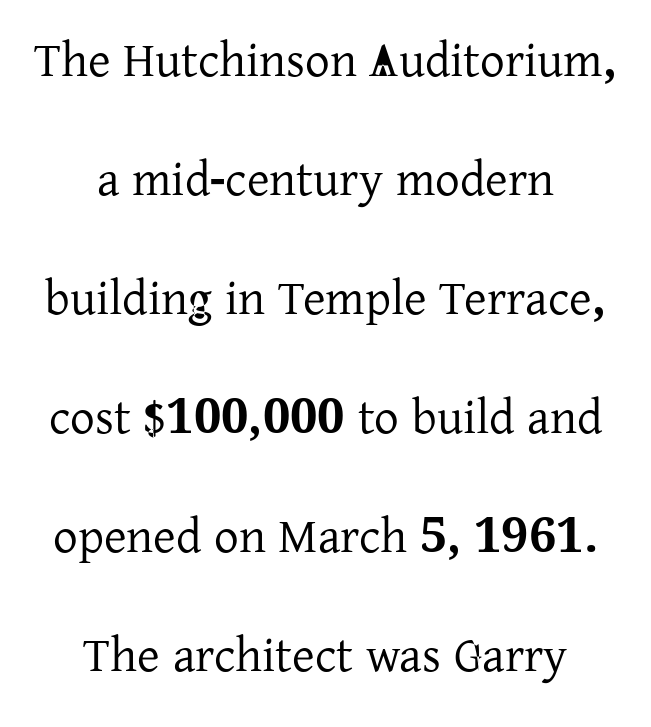
Does extra space separate the letters? No, they use regular spacing. Descender tails drop into unmarked territory. The rendering uses natural spacing where letterforms have individual widths. In terms of letterform style, serifs are clearly present. This rendering uses center alignment, leaving both contours irregular but symmetric. The leading is generous, giving the passage an open texture.
